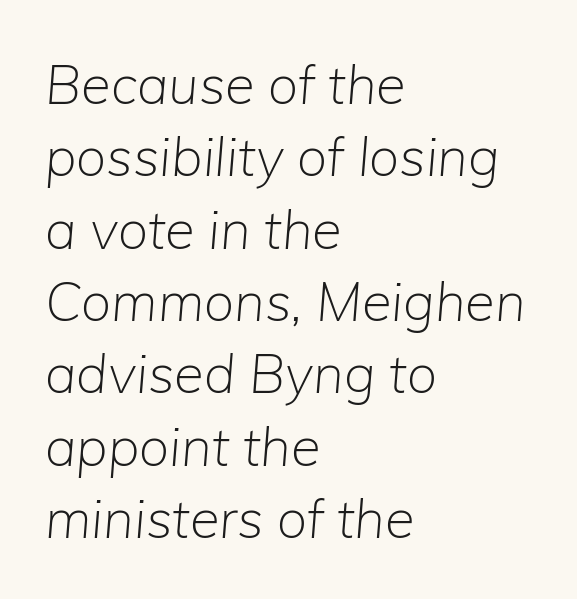
The horizontal fit of the characters is conventional and even. Character widths vary here, with narrow letters taking less room than wide ones. Rendered with sloped, italic letterforms. Each new line begins a customary step beneath the previous one. The typesetter chose a ragged-right arrangement here. Descender tails drop into unmarked territory.
